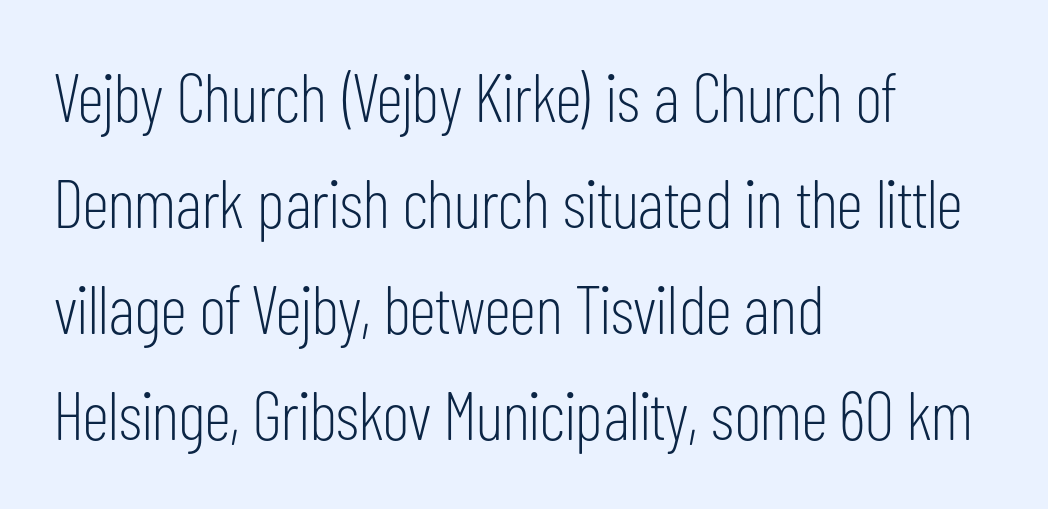
Q: Is the text bold? A: No.
Q: Is the text italic (slanted)? A: No, it is upright.
Q: Is the typeface a serif or a sans-serif typeface? A: Sans-serif.
Q: Is the text underlined? A: No.
Q: How is the paragraph aligned? A: Left-aligned.
Q: Is the spacing between letters normal or unusually wide? A: Normal.
Q: Is the spacing between lines tight, normal or loose? A: Normal.
Q: Width (condensed, normal, or wide)? A: Condensed.
Q: Stroke contrast? A: Low.
Q: x-height? A: Medium.
Q: Monospaced? A: No.
